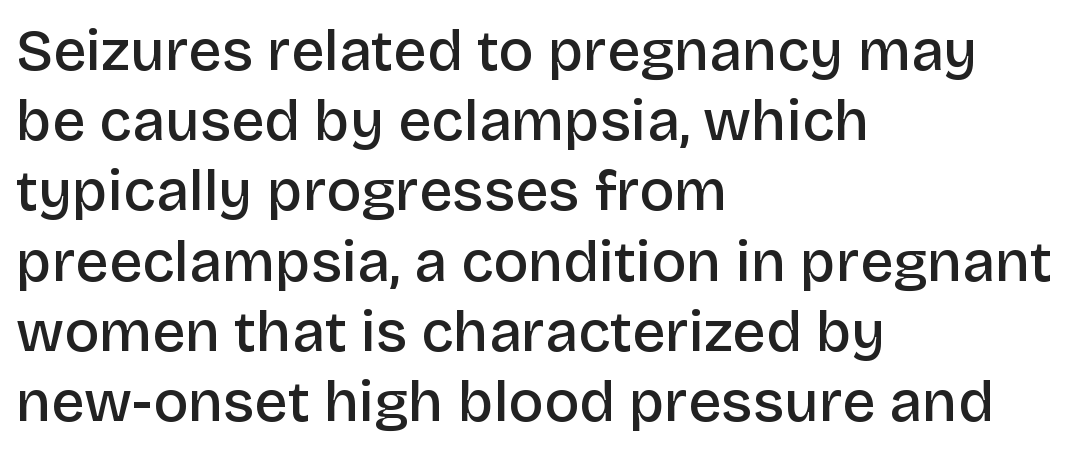
Is this a fixed-width face? No — the glyphs have proportional, varying widths. The face used here is rendered with its standard letterfit. A sans-serif font was chosen for this passage. Students, this is semibold: more ink than regular, less than bold.
